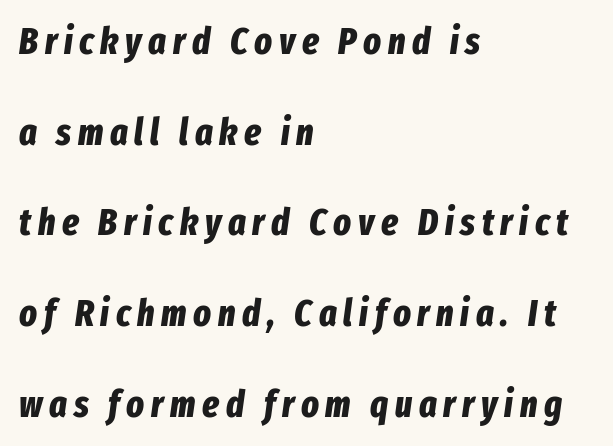
Q: Is the text bold? A: Yes.
Q: Is the text italic (slanted)? A: Yes, it leans right by about 8 degrees.
Q: Is the text underlined? A: No.
Q: How is the paragraph aligned? A: Left-aligned.
Q: Is the spacing between lines tight, normal or loose? A: Loose.
Q: Width (condensed, normal, or wide)? A: Condensed.
Q: Stroke contrast? A: Low.
Q: x-height? A: Medium.
Q: Monospaced? A: No.
